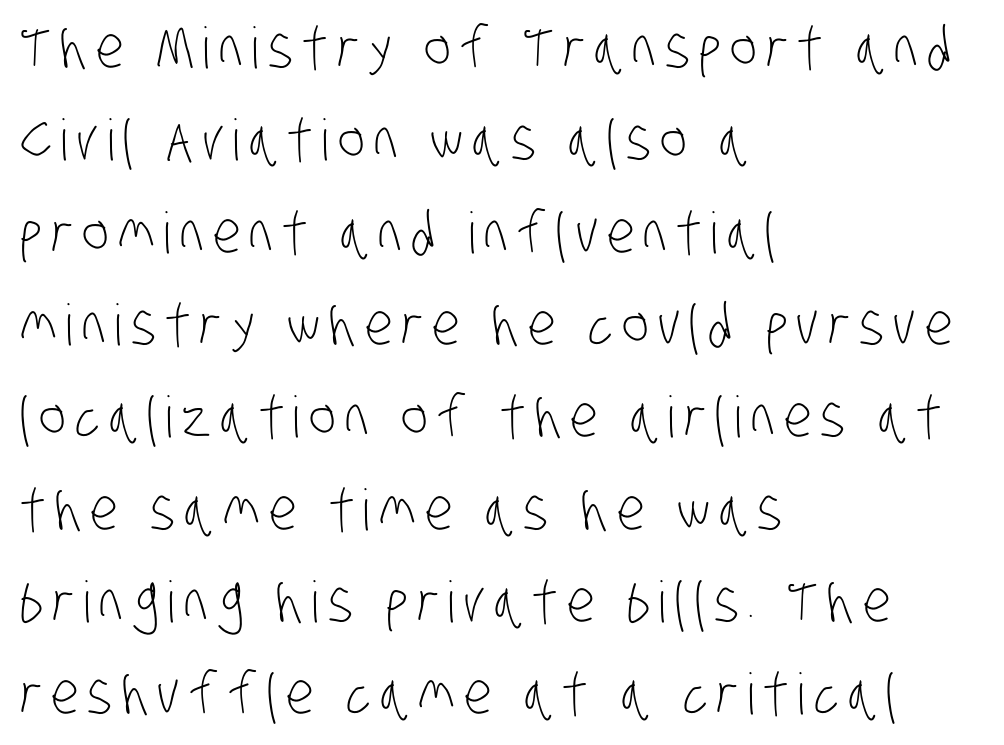
The image shows 57 px light, condensed sans-serif type; set left-aligned, normal line spacing (1.62x), not underlined; low stroke contrast and a large x-height.
